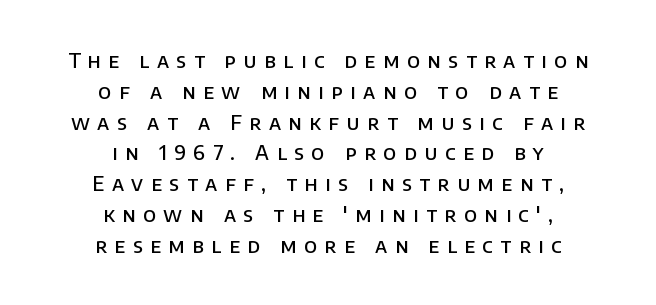
{"italic": "no", "bold": "semi", "underline": "no", "align": "center", "line_spacing": "normal", "line_spacing_ratio": 1.54, "letter_spacing": "wide", "letter_spacing_em": 0.38, "glyph_px": 20}
